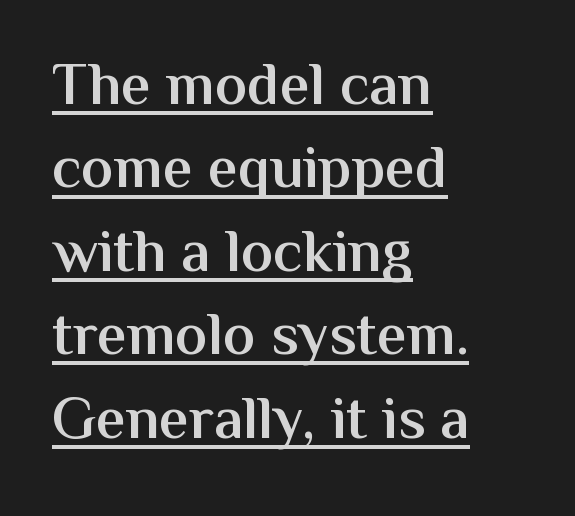
The typography opts for an upright posture over an oblique one. Moderately thickened strokes mark this as semibold type. Looks like regular typesetting: each glyph gets only the width it needs. Honestly, the letter spacing is just normal — you wouldn't notice it. Alignment: flush left.
